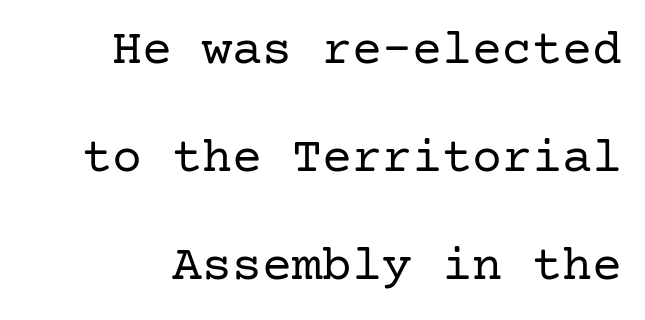
The image shows 50 px regular-weight serif type, upright; set loose line spacing (2.16x), normal letter spacing, not underlined; low stroke contrast and a medium x-height.
